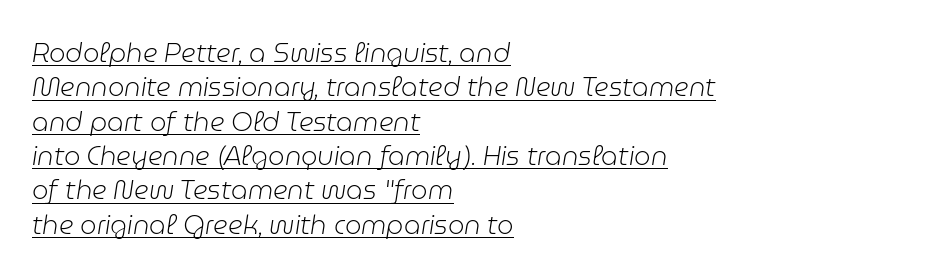
Q: Is the text bold? A: No.
Q: Is the text italic (slanted)? A: Yes, it leans right by about 9 degrees.
Q: Is the text underlined? A: Yes.
Q: How is the paragraph aligned? A: Left-aligned.
Q: Is the spacing between letters normal or unusually wide? A: Normal.
Q: Is the spacing between lines tight, normal or loose? A: Normal.
